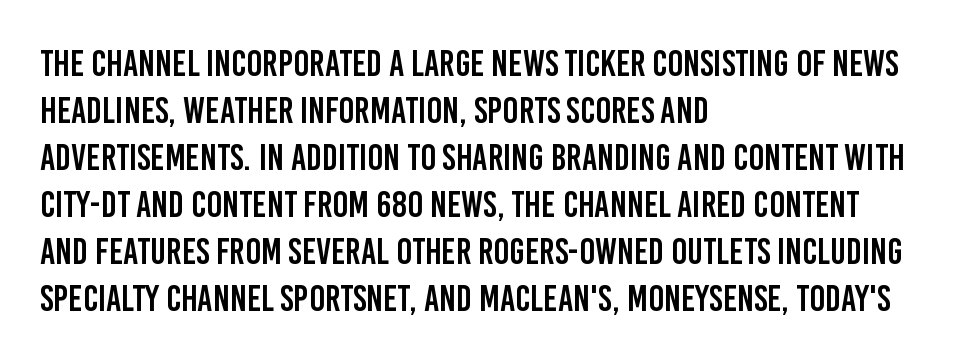
Q: Is the text italic (slanted)? A: No, it is upright.
Q: Is the typeface a serif or a sans-serif typeface? A: Sans-serif.
Q: Is the text underlined? A: No.
Q: How is the paragraph aligned? A: Left-aligned.
Q: Is the spacing between letters normal or unusually wide? A: Normal.
Q: Is the spacing between lines tight, normal or loose? A: Normal.
Q: Width (condensed, normal, or wide)? A: Condensed.
Q: Stroke contrast? A: Low.
Q: x-height? A: Large.
Q: Monospaced? A: No.
